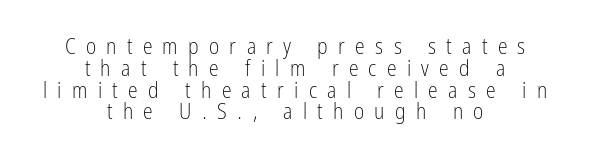
Short and long lines alike share a common midpoint. The font is comparable to plain body text, perhaps lighter. Successive baselines arrive quickly, one right under another. The zone under the glyphs is completely vacant. Look at the tracking — it's clearly loosened, letters drifting apart. You can tell it's not italic because the verticals are truly vertical.
